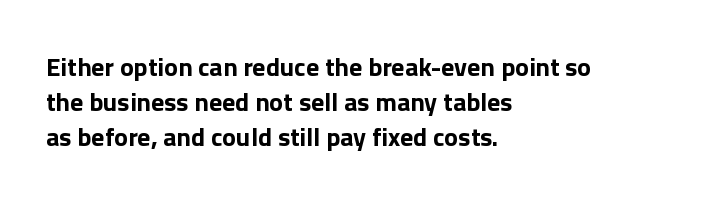
{"italic": "no", "bold": "yes", "underline": "no", "align": "left", "line_spacing": "normal", "line_spacing_ratio": 1.34, "letter_spacing": "normal", "letter_spacing_em": 0.0, "glyph_px": 26}
